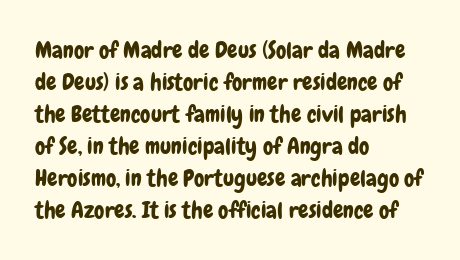
{"italic": "no", "underline": "no", "align": "left", "line_spacing": "normal", "line_spacing_ratio": 1.39, "letter_spacing": "normal", "letter_spacing_em": 0.0, "glyph_px": 23}
